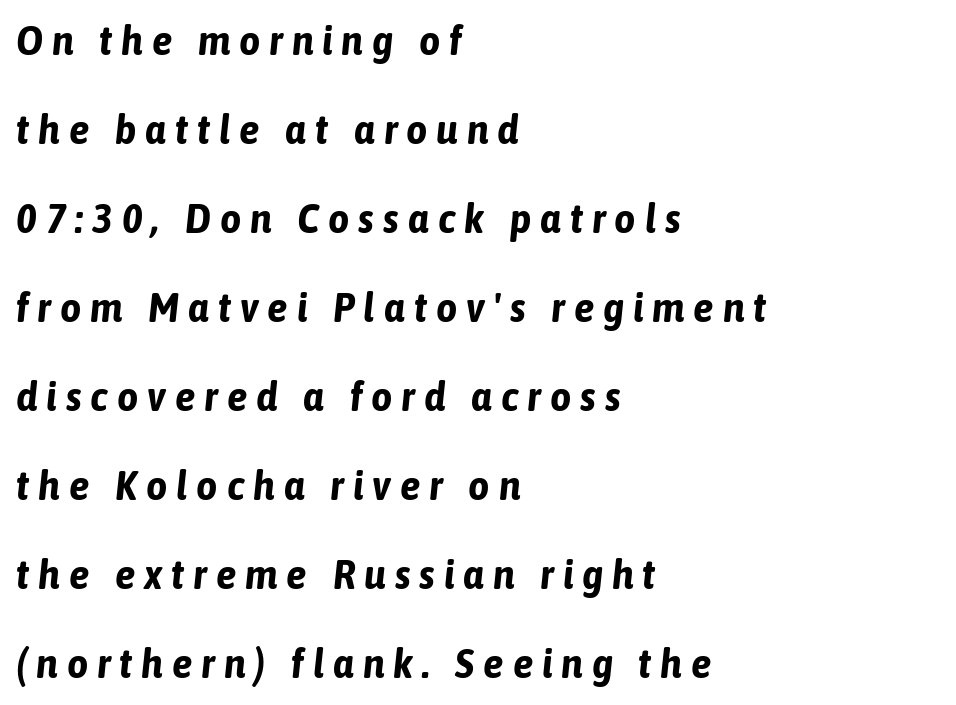
Q: Is the text bold? A: Yes.
Q: Is the text italic (slanted)? A: Yes, it leans right by about 6 degrees.
Q: Is the text underlined? A: No.
Q: How is the paragraph aligned? A: Left-aligned.
Q: Is the spacing between letters normal or unusually wide? A: Unusually wide.
Q: Is the spacing between lines tight, normal or loose? A: Loose.
Q: Width (condensed, normal, or wide)? A: Condensed.
Q: Stroke contrast? A: Low.
Q: x-height? A: Medium.
Q: Monospaced? A: No.
